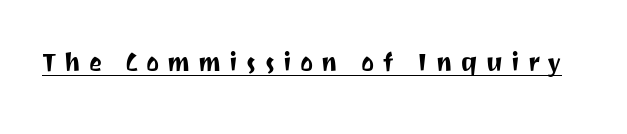
Q: Is the text italic (slanted)? A: No, it is upright.
Q: Is the typeface a serif or a sans-serif typeface? A: Sans-serif.
Q: Is the text underlined? A: Yes.
Q: Is the spacing between letters normal or unusually wide? A: Unusually wide.
Q: Width (condensed, normal, or wide)? A: Normal.
Q: Stroke contrast? A: Medium.
Q: x-height? A: Medium.
Q: Monospaced? A: No.
